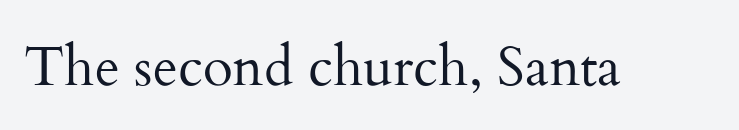
Q: Is the text bold? A: No.
Q: Is the text italic (slanted)? A: No, it is upright.
Q: Is the typeface a serif or a sans-serif typeface? A: Serif.
Q: Is the text underlined? A: No.
Q: Is the spacing between letters normal or unusually wide? A: Normal.
Q: Width (condensed, normal, or wide)? A: Normal.
Q: Stroke contrast? A: Medium.
Q: x-height? A: Small.
Q: Monospaced? A: No.
